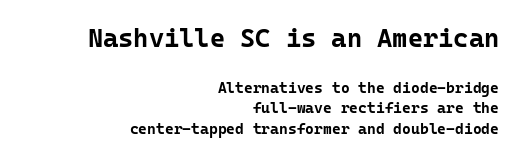
{"italic": "no", "bold": "yes", "underline": "no", "align": "right", "line_spacing": "normal", "line_spacing_ratio": 1.38, "letter_spacing": "normal", "letter_spacing_em": 0.0, "larger_block": "first", "size_ratio": 1.73, "glyph_px": 26}
